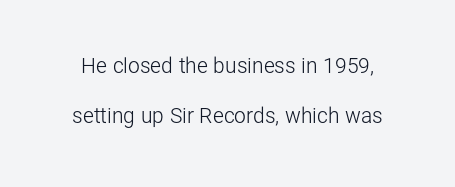
Q: Is the text bold? A: No.
Q: Is the text italic (slanted)? A: No, it is upright.
Q: Is the text underlined? A: No.
Q: Is the spacing between letters normal or unusually wide? A: Normal.
Q: Is the spacing between lines tight, normal or loose? A: Loose.
